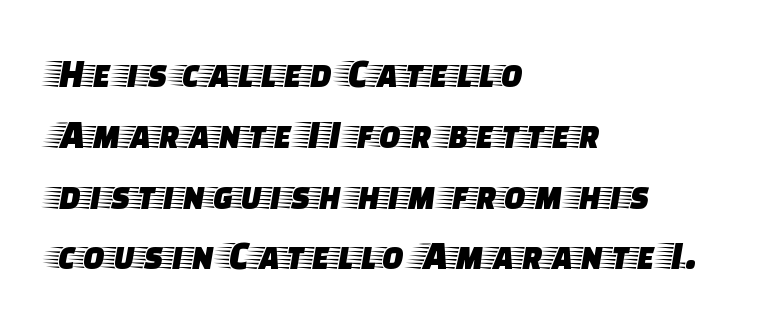
Q: Is the text italic (slanted)? A: Yes.
Q: Is the typeface a serif or a sans-serif typeface? A: Serif.
Q: Is the text underlined? A: No.
Q: How is the paragraph aligned? A: Left-aligned.
Q: Is the spacing between letters normal or unusually wide? A: Normal.
Q: Is the spacing between lines tight, normal or loose? A: Normal.
Q: Width (condensed, normal, or wide)? A: Wide.
Q: Stroke contrast? A: Low.
Q: x-height? A: Large.
Q: Monospaced? A: No.
